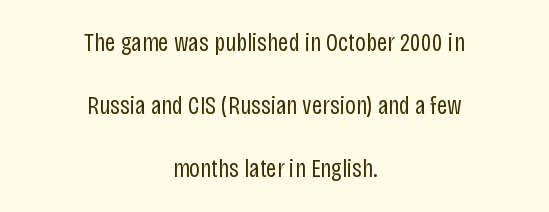
Q: Is the text bold? A: No.
Q: Is the text italic (slanted)? A: No, it is upright.
Q: Is the text underlined? A: No.
Q: How is the paragraph aligned? A: Centered.
Q: Is the spacing between letters normal or unusually wide? A: Normal.
Q: Is the spacing between lines tight, normal or loose? A: Loose.
